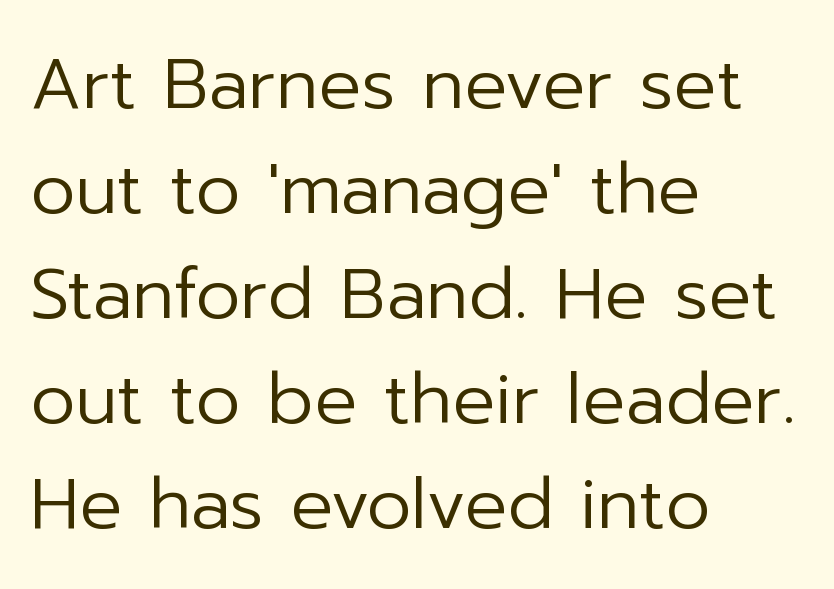
The lines sit at an ordinary, default distance from one another. Spacing verdict: proportional, widths tailored to each character. Posture: upright roman. Descenders are the only things crossing below the line. Layout note: lines flush left.
